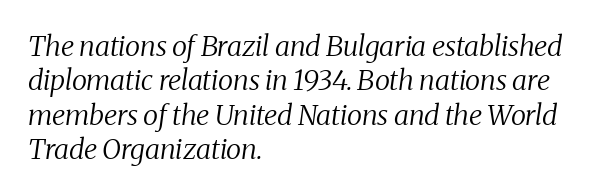
{"serif": "yes", "italic": "yes", "lean": "right", "slant_degrees": 8, "bold": "no", "weight": "regular", "width": "normal", "stroke_contrast": "medium", "x_height": "medium", "monospaced": "no", "underline": "no", "align": "left", "line_spacing_ratio": 1.23, "letter_spacing": "normal", "letter_spacing_em": 0.0, "glyph_px": 28}
